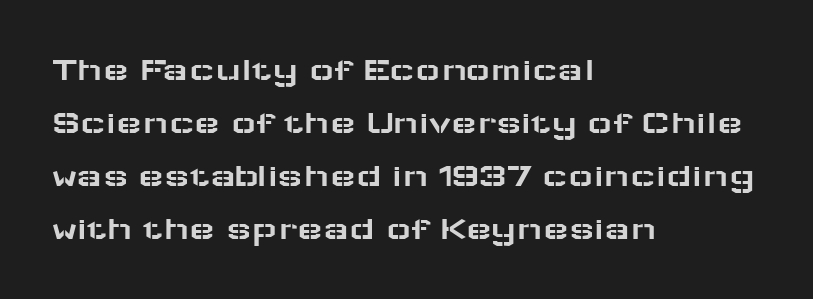
Q: Is the text italic (slanted)? A: No, it is upright.
Q: Is the typeface a serif or a sans-serif typeface? A: Sans-serif.
Q: Is the text underlined? A: No.
Q: How is the paragraph aligned? A: Left-aligned.
Q: Is the spacing between letters normal or unusually wide? A: Normal.
Q: Is the spacing between lines tight, normal or loose? A: Normal.
Q: Width (condensed, normal, or wide)? A: Wide.
Q: Stroke contrast? A: Low.
Q: x-height? A: Medium.
Q: Monospaced? A: No.
